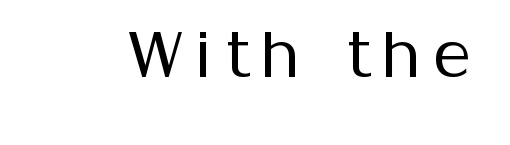
Q: Is the text bold? A: No.
Q: Is the text italic (slanted)? A: No, it is upright.
Q: Is the typeface a serif or a sans-serif typeface? A: Sans-serif.
Q: Is the text underlined? A: No.
Q: Is the spacing between letters normal or unusually wide? A: Unusually wide.
Q: Width (condensed, normal, or wide)? A: Normal.
Q: Stroke contrast? A: Medium.
Q: x-height? A: Medium.
Q: Monospaced? A: No.
